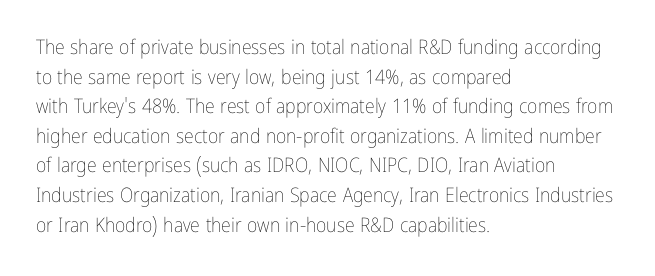
Compared with a typical body face, this is equally light or lighter still. The line texture is even and compact thanks to regular tracking. The space directly below the letters is spotless. Nope, not italic — everything's standing straight.
